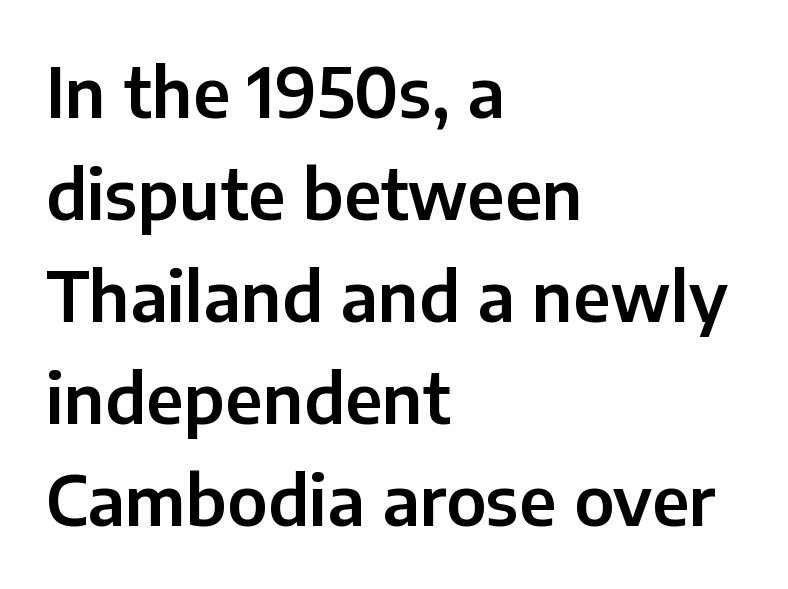
Q: Is the text italic (slanted)? A: No, it is upright.
Q: Is the typeface a serif or a sans-serif typeface? A: Sans-serif.
Q: Is the text underlined? A: No.
Q: How is the paragraph aligned? A: Left-aligned.
Q: Is the spacing between letters normal or unusually wide? A: Normal.
Q: Is the spacing between lines tight, normal or loose? A: Normal.
Q: Width (condensed, normal, or wide)? A: Normal.
Q: Stroke contrast? A: Low.
Q: x-height? A: Medium.
Q: Monospaced? A: No.
